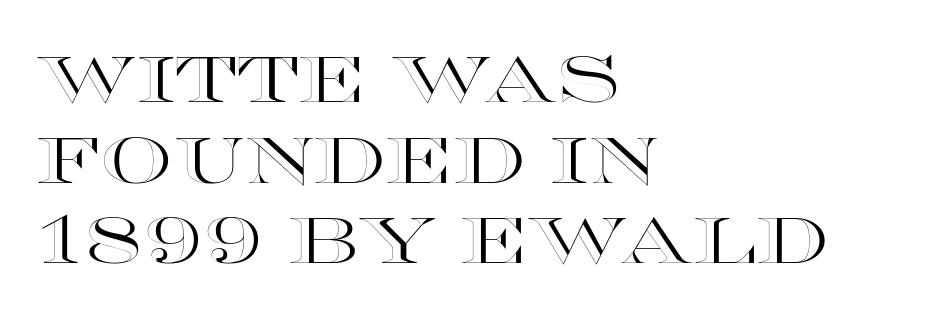
Whoever set this chose a conventional vertical rhythm. Spacing between characters is what you'd get straight out of the box. The foot of each line stays bare and open. Each letter keeps its own natural width here, so spacing adapts to shape. Posture: vertical.
